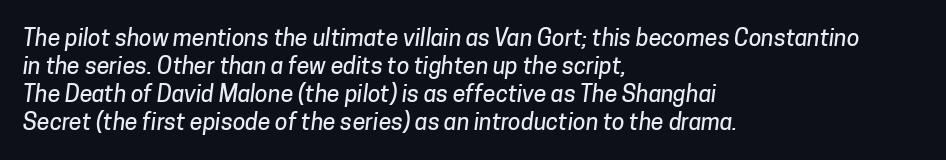
Spacing between characters is what you'd get straight out of the box. No word sits above an underline. Casual observation: everything's shoved over to the left.
